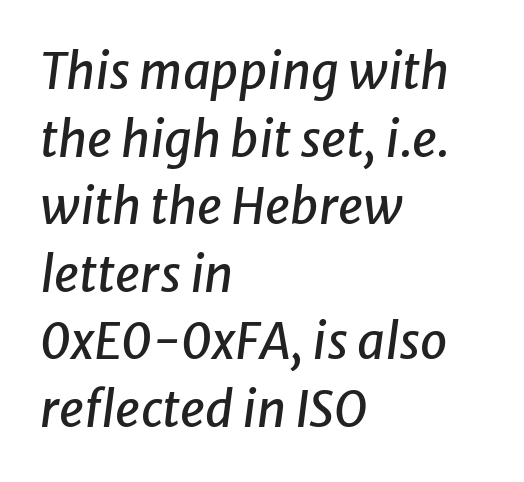
Q: Is the text italic (slanted)? A: Yes, it leans right by about 8 degrees.
Q: Is the text underlined? A: No.
Q: How is the paragraph aligned? A: Left-aligned.
Q: Is the spacing between letters normal or unusually wide? A: Normal.
Q: Is the spacing between lines tight, normal or loose? A: Normal.
Q: Width (condensed, normal, or wide)? A: Normal.
Q: Stroke contrast? A: Low.
Q: x-height? A: Medium.
Q: Monospaced? A: No.
